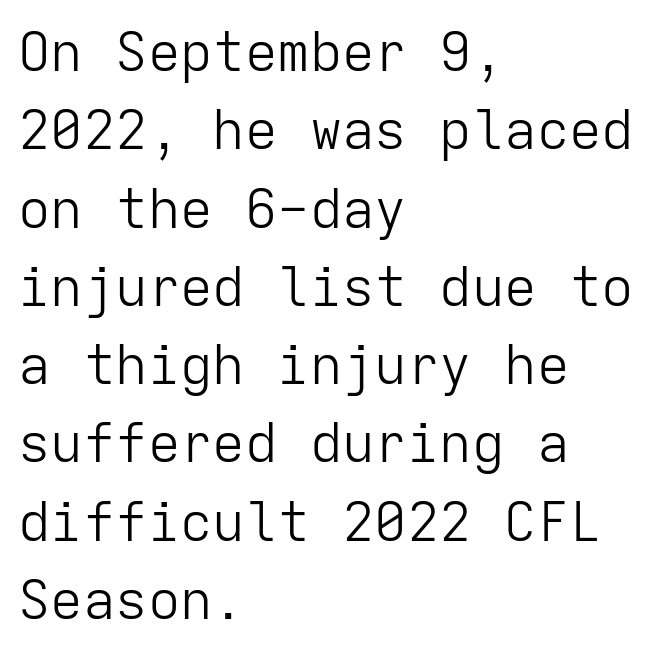
Letters rest on an invisible, unmarked baseline. Does the copy run flush right? No — it runs flush left. The passage shown is typed in a monospace face where columns stay perfectly aligned. You can tell from the bare stems that sans-serif type was used. The characters are drawn with everyday or finer stroke widths.
